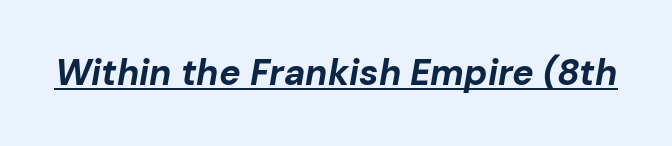
Q: Is the text bold? A: Yes.
Q: Is the text italic (slanted)? A: Yes, it leans right by about 10 degrees.
Q: Is the text underlined? A: Yes.
Q: Is the spacing between letters normal or unusually wide? A: Normal.
Q: Width (condensed, normal, or wide)? A: Normal.
Q: Stroke contrast? A: Low.
Q: x-height? A: Medium.
Q: Monospaced? A: No.
